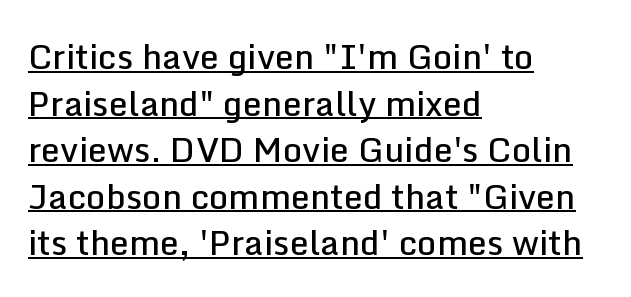
Q: Is the text bold? A: Semi-bold.
Q: Is the text italic (slanted)? A: No, it is upright.
Q: Is the typeface a serif or a sans-serif typeface? A: Sans-serif.
Q: Is the text underlined? A: Yes.
Q: How is the paragraph aligned? A: Left-aligned.
Q: Is the spacing between letters normal or unusually wide? A: Normal.
Q: Is the spacing between lines tight, normal or loose? A: Normal.
Q: Width (condensed, normal, or wide)? A: Normal.
Q: Stroke contrast? A: Low.
Q: x-height? A: Medium.
Q: Monospaced? A: No.
